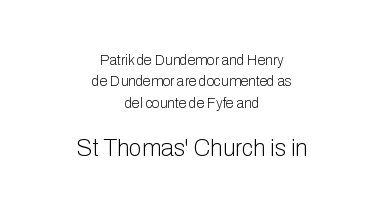
Q: Is the text bold? A: No.
Q: Is the text italic (slanted)? A: No, it is upright.
Q: Is the text underlined? A: No.
Q: How is the paragraph aligned? A: Centered.
Q: Is the spacing between letters normal or unusually wide? A: Normal.
Q: Is the spacing between lines tight, normal or loose? A: Normal.
Q: Which block of text is set in a larger size, the first (top) or the second (bottom)? A: The second (bottom) one.
